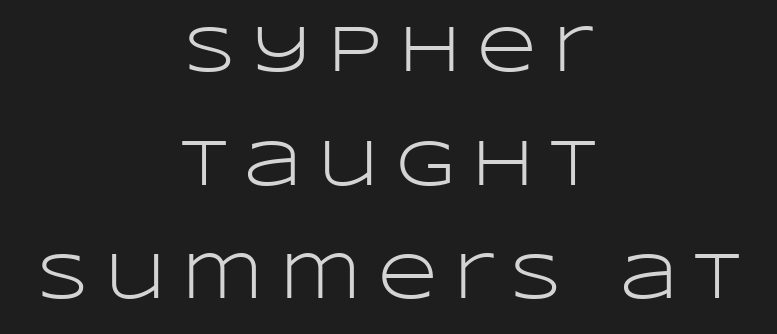
{"serif": "no", "italic": "no", "bold": "no", "weight": "light", "width": "wide", "stroke_contrast": "low", "x_height": "large", "monospaced": "no", "underline": "no", "align": "center", "line_spacing_ratio": 1.75, "letter_spacing": "wide", "letter_spacing_em": 0.26, "glyph_px": 65}
